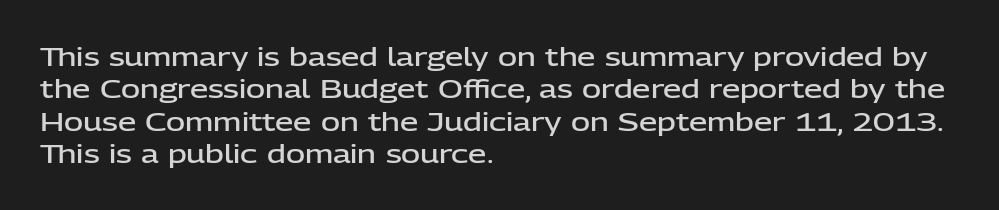
{"italic": "no", "bold": "semi", "underline": "no", "align": "left", "line_spacing": "normal", "line_spacing_ratio": 1.25, "letter_spacing": "normal", "letter_spacing_em": 0.0, "glyph_px": 26}
